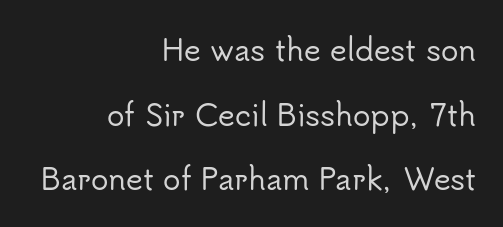
The image shows 29 px sans-serif type, upright; set right-aligned, loose line spacing (2.23x), normal letter spacing, not underlined; low stroke contrast and a small x-height.
